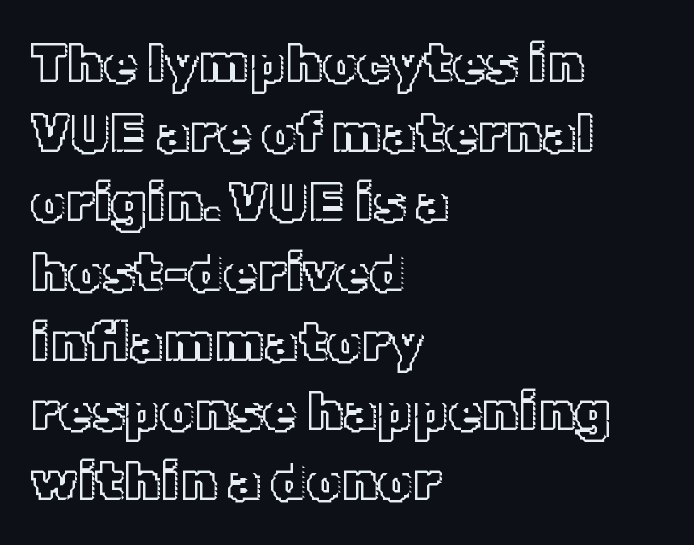
{"italic": "no", "width": "normal", "x_height": "medium", "monospaced": "no", "underline": "no", "align": "left", "line_spacing": "normal", "line_spacing_ratio": 1.29, "letter_spacing": "normal", "letter_spacing_em": 0.0, "glyph_px": 54}
